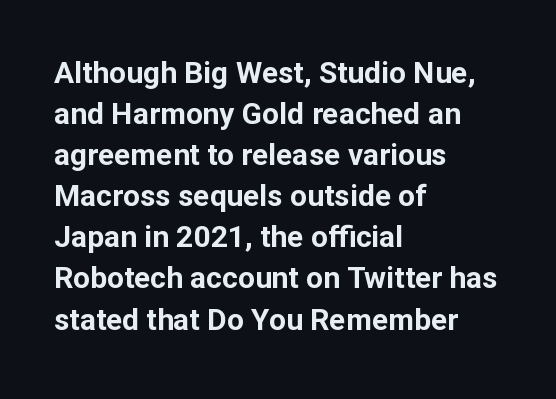
Nothing unusual about the tracking: characters are spaced as the font intends. The text was rendered using a sans face with plain stroke endings. Students, this is bold: see how much ink each stroke carries. The letters advance in unequal steps, a hallmark of proportional type. Line starts are locked; line ends wander. The passage shown stacks its lines at a standard gap.
